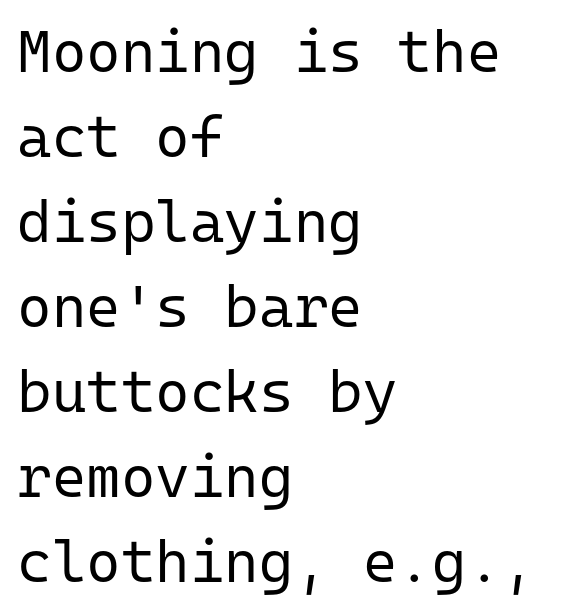
A normal amount of white space separates one row of letters from the next. Tall strokes in this sample are plumb rather than angled. Caption: face not bold, strokes unweighted. Every row of glyphs begins at an identical x-position on the left. Rule under the text: the space is simply empty. The letters sit at their default tracking, neither squeezed nor spread.
